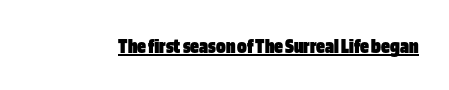
{"italic": "no", "bold": "yes", "underline": "yes", "letter_spacing": "normal", "letter_spacing_em": 0.0, "glyph_px": 22}
